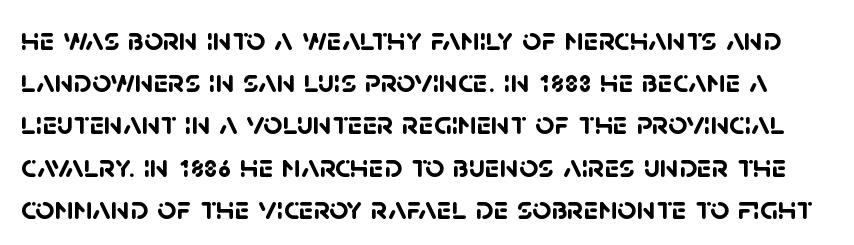
{"serif": "no", "bold": "yes", "weight": "semibold", "width": "normal", "stroke_contrast": "low", "x_height": "large", "monospaced": "no", "underline": "no", "line_spacing": "normal", "line_spacing_ratio": 1.28, "letter_spacing": "normal", "letter_spacing_em": 0.0, "glyph_px": 33}
